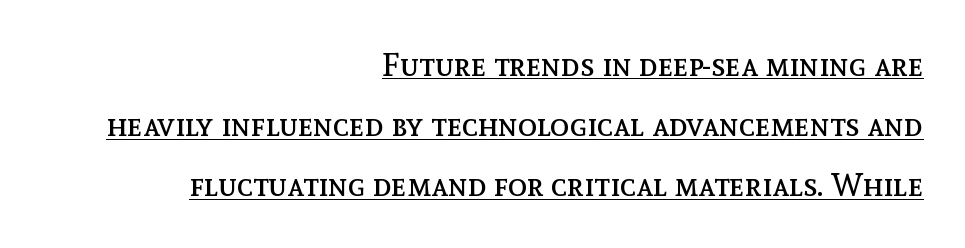
Q: Is the text bold? A: No.
Q: Is the text italic (slanted)? A: No, it is upright.
Q: Is the text underlined? A: Yes.
Q: How is the paragraph aligned? A: Right-aligned.
Q: Is the spacing between letters normal or unusually wide? A: Normal.
Q: Width (condensed, normal, or wide)? A: Normal.
Q: x-height? A: Medium.
Q: Monospaced? A: No.
